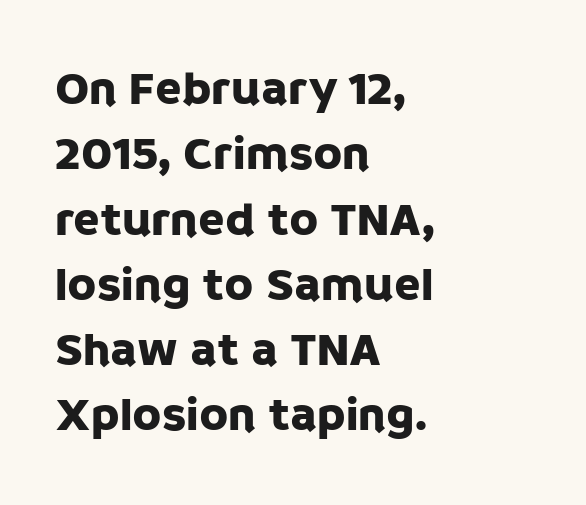
Horizontal bands of white between lines are of average thickness. Compared with a centered layout, this one pins lines to the left instead. A typesetter would call this zero additional tracking. You could not count columns in this text — the font is proportionally spaced. A clean baseline with only descenders dipping below it.
